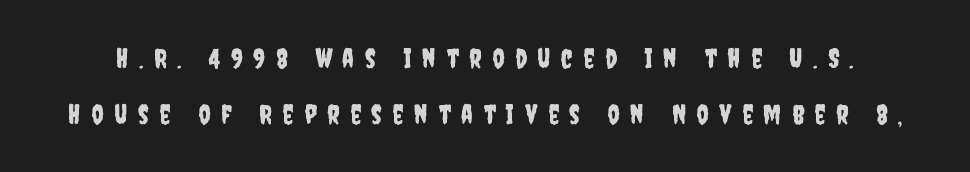
The image shows 27 px text type, upright; set loose line spacing (2.06x), unusually wide letter spacing (+0.39 em), not underlined.
